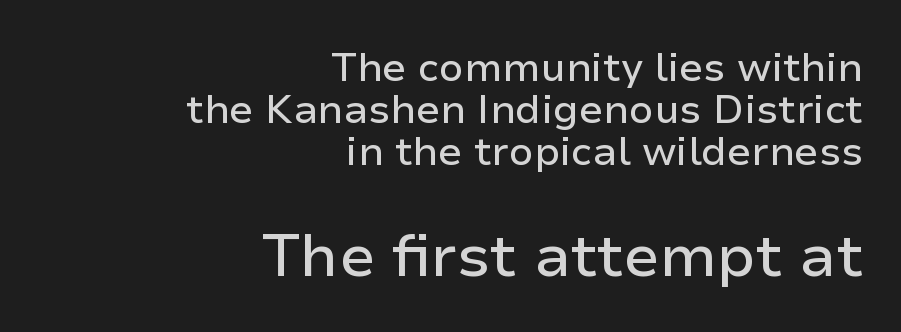
The image shows 60 px sans-serif type, upright; set right-aligned, tight line spacing (1.05x), normal letter spacing, not underlined; the second (bottom) block is 1.5x larger; low stroke contrast and a medium x-height.
